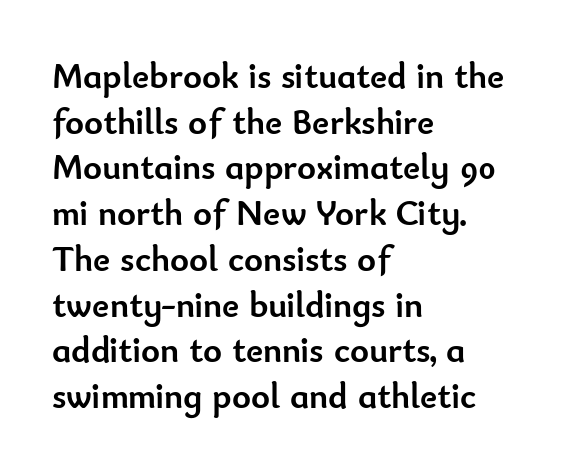
Q: Is the text bold? A: Yes.
Q: Is the text italic (slanted)? A: No, it is upright.
Q: Is the typeface a serif or a sans-serif typeface? A: Sans-serif.
Q: Is the text underlined? A: No.
Q: How is the paragraph aligned? A: Left-aligned.
Q: Is the spacing between letters normal or unusually wide? A: Normal.
Q: Is the spacing between lines tight, normal or loose? A: Normal.
Q: Width (condensed, normal, or wide)? A: Normal.
Q: Stroke contrast? A: Low.
Q: x-height? A: Small.
Q: Monospaced? A: No.
